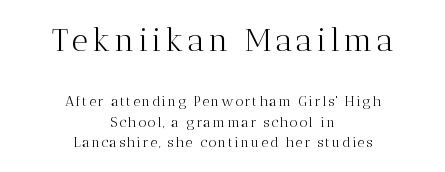
{"serif": "yes", "italic": "no", "bold": "no", "weight": "light", "width": "normal", "stroke_contrast": "medium", "x_height": "medium", "monospaced": "no", "underline": "no", "align": "center", "line_spacing": "normal", "line_spacing_ratio": 1.46, "larger_block": "first", "size_ratio": 2.29, "glyph_px": 32}
